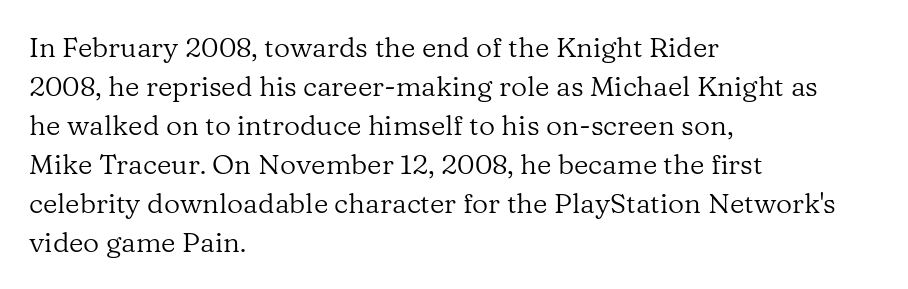
Q: Is the text bold? A: No.
Q: Is the text italic (slanted)? A: No, it is upright.
Q: Is the typeface a serif or a sans-serif typeface? A: Serif.
Q: Is the text underlined? A: No.
Q: How is the paragraph aligned? A: Left-aligned.
Q: Is the spacing between letters normal or unusually wide? A: Normal.
Q: Is the spacing between lines tight, normal or loose? A: Normal.
Q: Width (condensed, normal, or wide)? A: Normal.
Q: Stroke contrast? A: Low.
Q: x-height? A: Medium.
Q: Monospaced? A: No.
